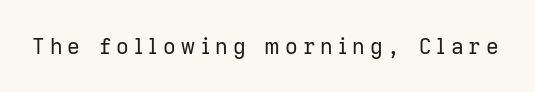
{"italic": "no", "bold": "no", "underline": "no", "letter_spacing": "wide", "letter_spacing_em": 0.22, "glyph_px": 22}
